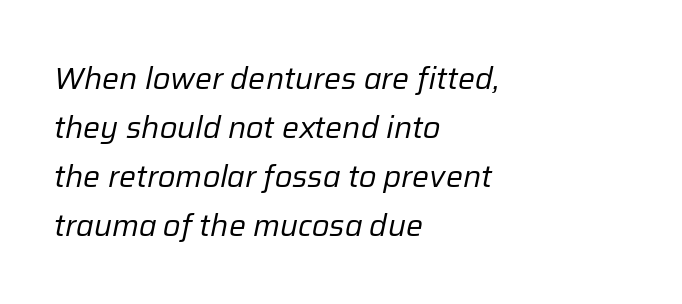
The image shows 30 px regular-weight type, italic (leaning right); set left-aligned, normal line spacing (1.63x), normal letter spacing, not underlined; low stroke contrast and a medium x-height.
